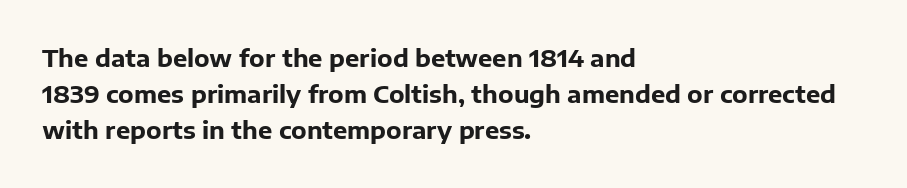
{"italic": "no", "bold": "yes", "underline": "no", "align": "left", "line_spacing": "normal", "line_spacing_ratio": 1.51, "letter_spacing": "normal", "letter_spacing_em": 0.0, "glyph_px": 24}
